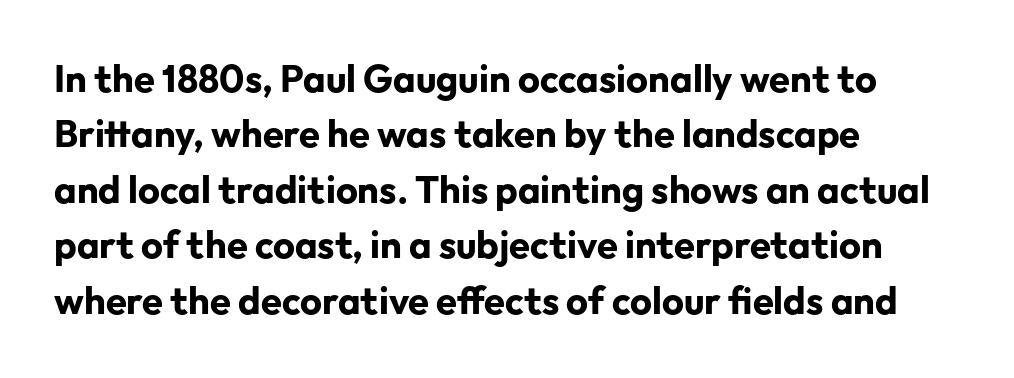
Q: Is the text bold? A: Yes.
Q: Is the text italic (slanted)? A: No, it is upright.
Q: Is the typeface a serif or a sans-serif typeface? A: Sans-serif.
Q: Is the text underlined? A: No.
Q: How is the paragraph aligned? A: Left-aligned.
Q: Is the spacing between letters normal or unusually wide? A: Normal.
Q: Is the spacing between lines tight, normal or loose? A: Normal.
Q: Width (condensed, normal, or wide)? A: Normal.
Q: Stroke contrast? A: Low.
Q: x-height? A: Medium.
Q: Monospaced? A: No.
